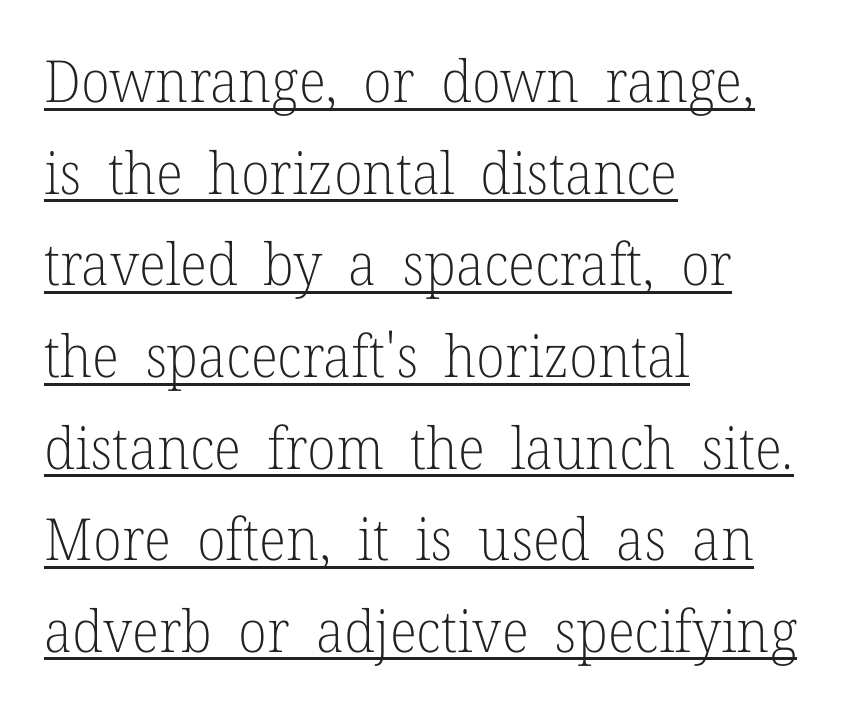
Casual observation: everything's shoved over to the left. Here the designer chose a conventional face with non-uniform glyph widths. You can tell it's not italic because the verticals are truly vertical. The lettering is marked with a stroke running underneath it. Does extra space separate the letters? No, they use regular spacing.
